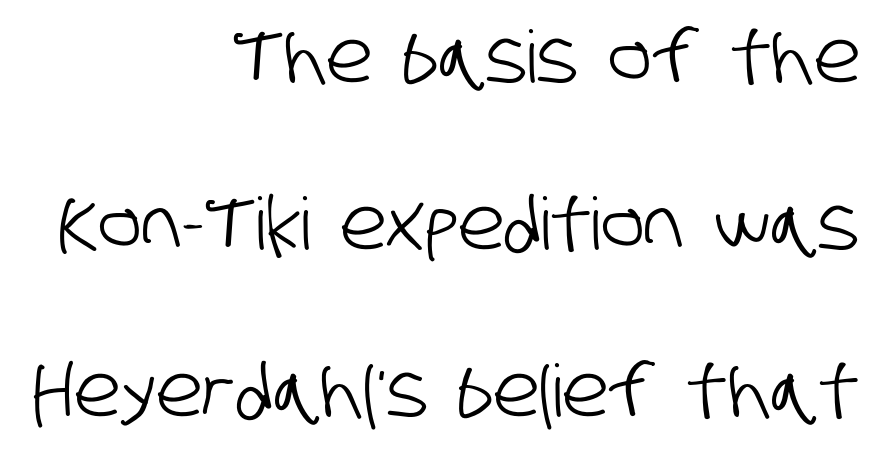
{"serif": "no", "width": "condensed", "stroke_contrast": "low", "x_height": "large", "monospaced": "no", "underline": "no", "align": "right", "line_spacing": "loose", "line_spacing_ratio": 2.32, "letter_spacing": "normal", "letter_spacing_em": 0.0, "glyph_px": 72}
